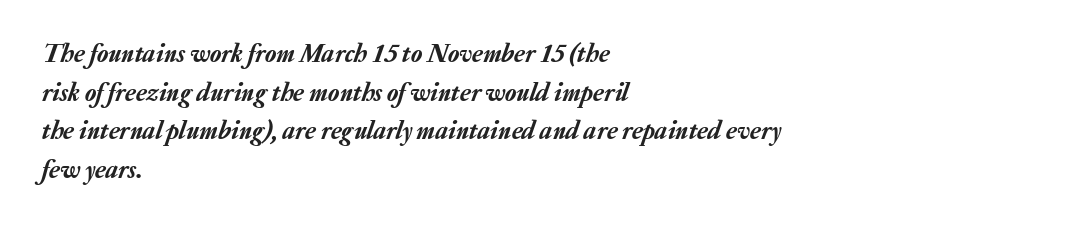
Q: Is the text italic (slanted)? A: Yes, it leans right by about 20 degrees.
Q: Is the text underlined? A: No.
Q: How is the paragraph aligned? A: Left-aligned.
Q: Is the spacing between letters normal or unusually wide? A: Normal.
Q: Is the spacing between lines tight, normal or loose? A: Normal.
